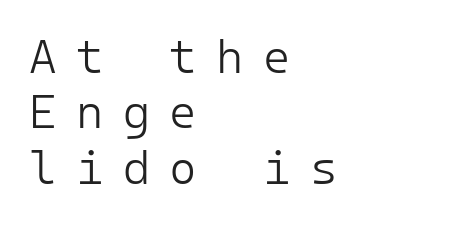
Spacing between characters has been opened up far beyond the box default. Letterform terminals end flat and unadorned throughout the passage. Stems and bowls with no extra thickness — not bold. When letters stand straight like this, we call the style roman or upright. Line starts are locked; line ends wander. A bare baseline throughout the passage.
